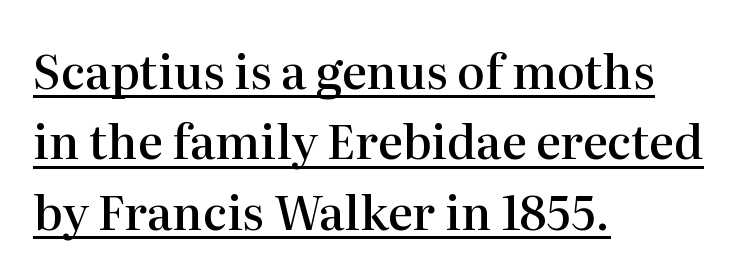
The rendering uses natural spacing where letterforms have individual widths. Is there any slant? The stems are plumb. The line-height multiplier appears to be the usual default. What weight is shown? A semibold, between regular and bold. The typesetter has applied underlining to the passage shown.
